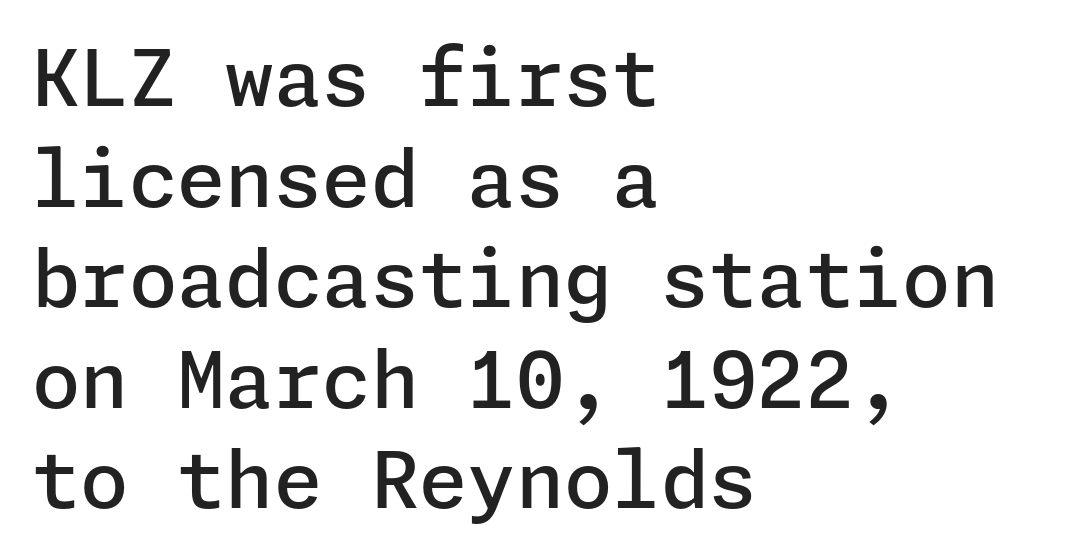
The image shows 78 px semibold sans-serif type, upright; set left-aligned, normal line spacing (1.29x), normal letter spacing, not underlined; low stroke contrast and a medium x-height.
